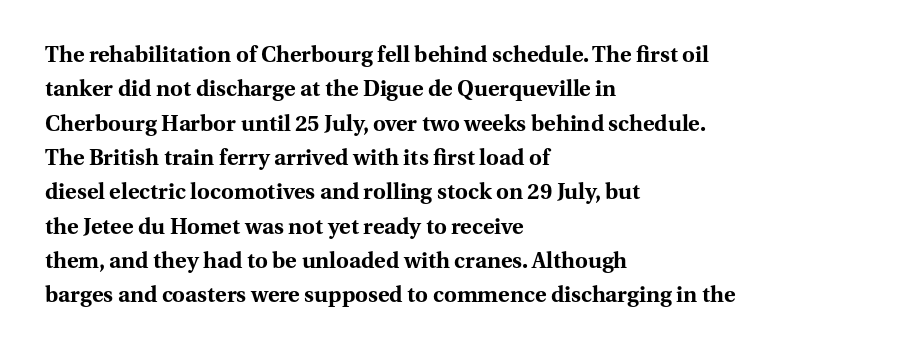
The image shows 22 px bold type, upright; set left-aligned, normal line spacing (1.56x), normal letter spacing, not underlined.
